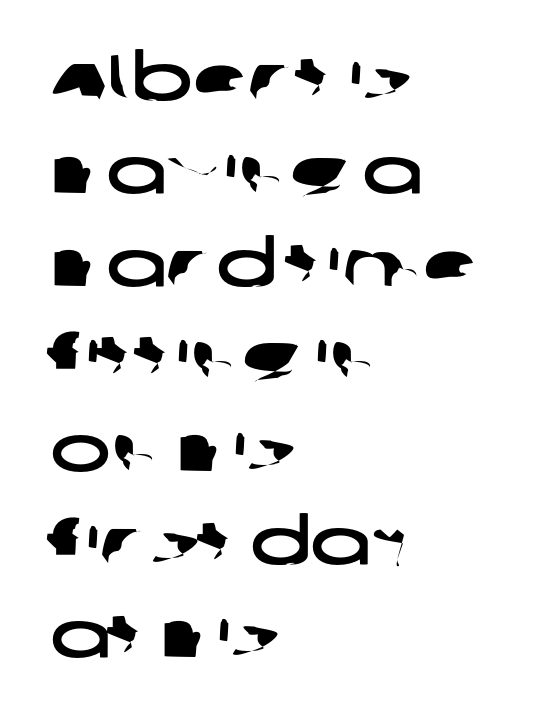
Q: Is the typeface a serif or a sans-serif typeface? A: Sans-serif.
Q: Is the text underlined? A: No.
Q: How is the paragraph aligned? A: Left-aligned.
Q: Is the spacing between letters normal or unusually wide? A: Normal.
Q: Is the spacing between lines tight, normal or loose? A: Normal.
Q: Width (condensed, normal, or wide)? A: Wide.
Q: Stroke contrast? A: Low.
Q: x-height? A: Large.
Q: Monospaced? A: No.
